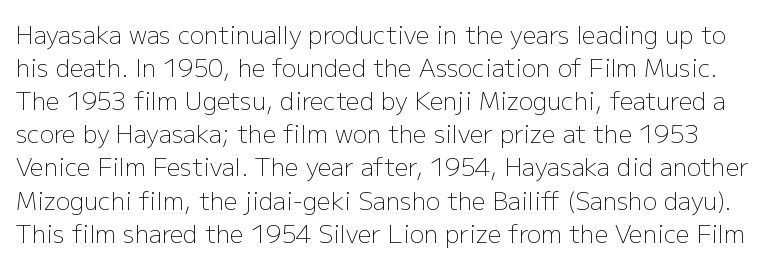
The image shows 24 px text type, upright; set normal line spacing (1.38x), normal letter spacing, not underlined.
